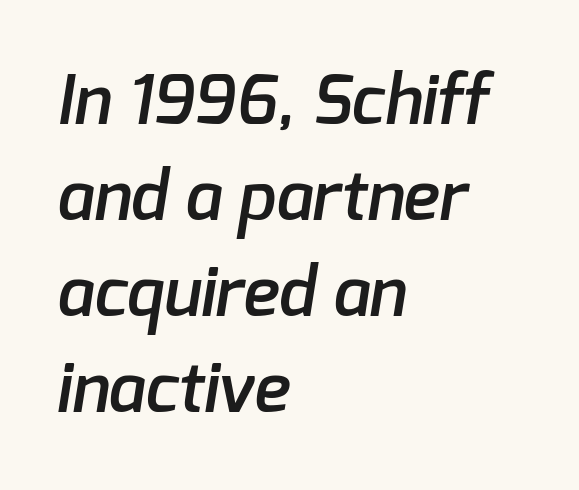
Students, observe: this is what conventionally led text looks like. Does the type have serifs? No, each stem ends abruptly. Compared with a centered layout, this one pins lines to the left instead. Weight: semibold (demi). Default kerning and tracking; the words read as compact shapes. These lines are rendered in a variable-pitch font.
